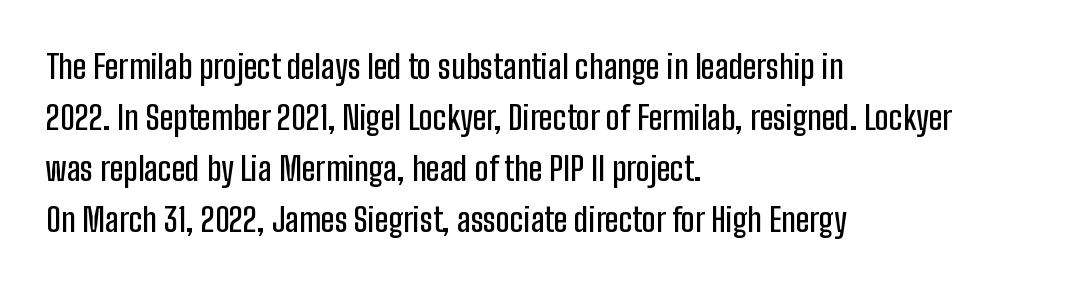
The image shows 33 px condensed sans-serif type, upright; set left-aligned, normal line spacing (1.55x), normal letter spacing, not underlined; low stroke contrast and a medium x-height.
